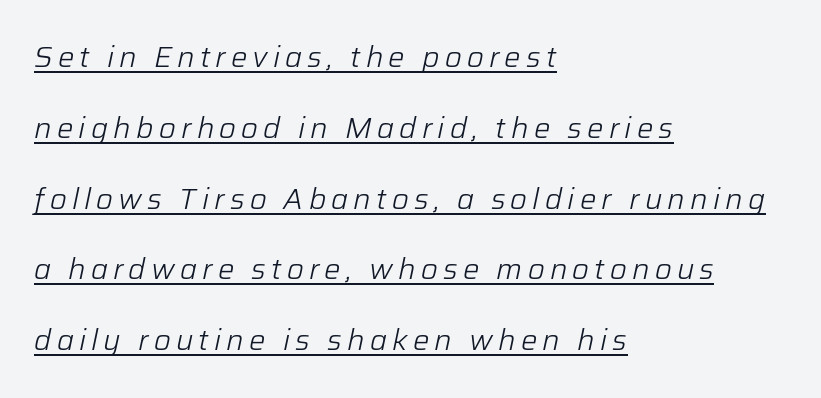
Q: Is the text bold? A: No.
Q: Is the text italic (slanted)? A: Yes, it leans right by about 12 degrees.
Q: Is the text underlined? A: Yes.
Q: How is the paragraph aligned? A: Left-aligned.
Q: Is the spacing between lines tight, normal or loose? A: Loose.
Q: Width (condensed, normal, or wide)? A: Normal.
Q: Stroke contrast? A: Low.
Q: x-height? A: Medium.
Q: Monospaced? A: No.
